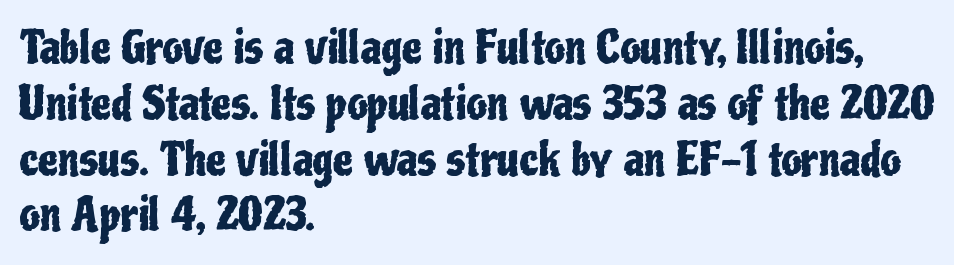
The image shows 45 px condensed sans-serif type, upright; set left-aligned, line spacing 1.24x, normal letter spacing, not underlined; low stroke contrast and a medium x-height.
